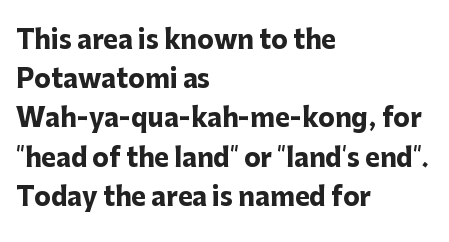
{"italic": "no", "bold": "yes", "underline": "no", "align": "left", "line_spacing": "normal", "line_spacing_ratio": 1.57, "letter_spacing": "normal", "letter_spacing_em": 0.0, "glyph_px": 25}
